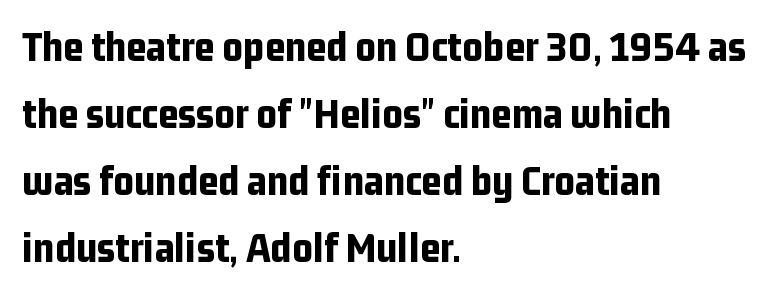
{"serif": "no", "italic": "no", "bold": "yes", "weight": "bold", "width": "condensed", "stroke_contrast": "low", "x_height": "medium", "monospaced": "no", "underline": "no", "align": "left", "line_spacing": "normal", "line_spacing_ratio": 1.52, "letter_spacing": "normal", "letter_spacing_em": 0.0, "glyph_px": 44}
